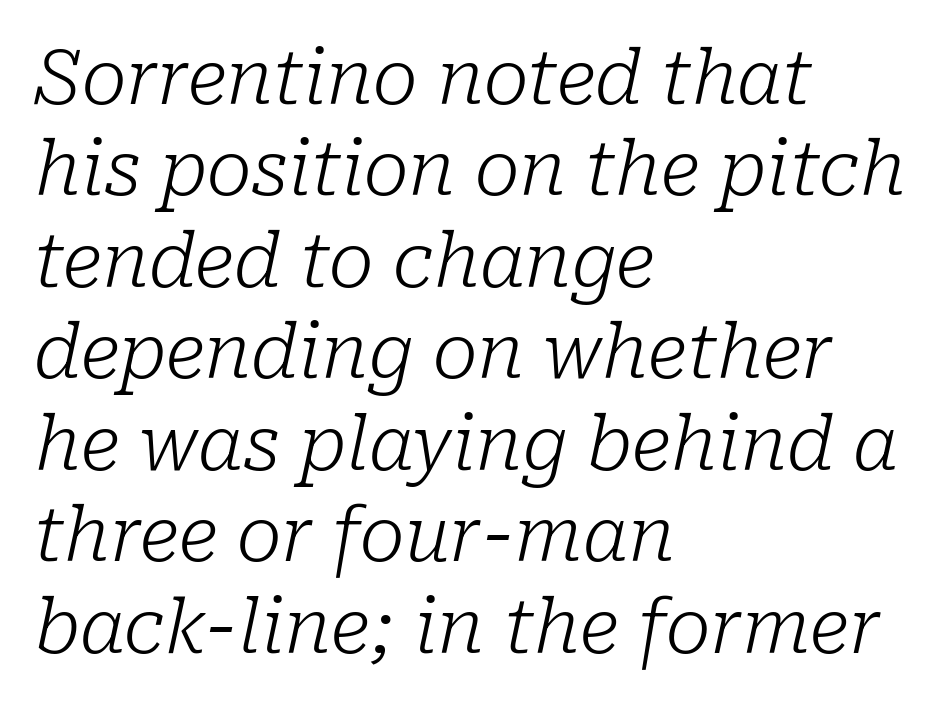
{"serif": "yes", "italic": "yes", "lean": "right", "slant_degrees": 10, "bold": "no", "weight": "light", "width": "normal", "stroke_contrast": "low", "x_height": "medium", "monospaced": "no", "underline": "no", "align": "left", "line_spacing_ratio": 1.22, "letter_spacing": "normal", "letter_spacing_em": 0.0, "glyph_px": 75}
